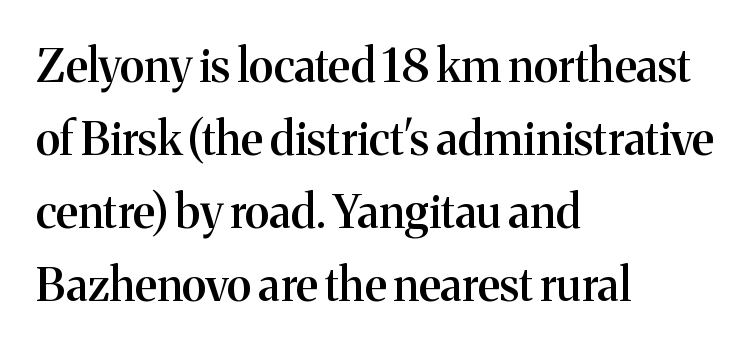
Q: Is the text bold? A: Semi-bold.
Q: Is the text italic (slanted)? A: No, it is upright.
Q: Is the typeface a serif or a sans-serif typeface? A: Serif.
Q: Is the text underlined? A: No.
Q: How is the paragraph aligned? A: Left-aligned.
Q: Is the spacing between letters normal or unusually wide? A: Normal.
Q: Is the spacing between lines tight, normal or loose? A: Normal.
Q: Width (condensed, normal, or wide)? A: Normal.
Q: Stroke contrast? A: Medium.
Q: x-height? A: Medium.
Q: Monospaced? A: No.
